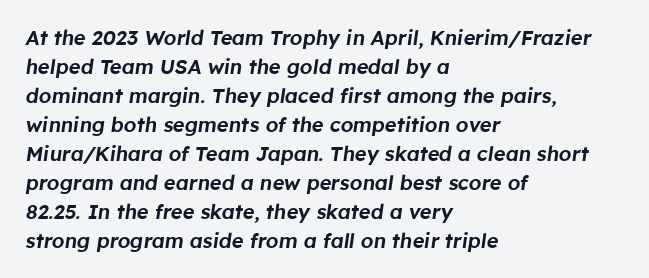
Q: Is the text italic (slanted)? A: Yes, it leans right by about 8 degrees.
Q: Is the text underlined? A: No.
Q: How is the paragraph aligned? A: Left-aligned.
Q: Is the spacing between letters normal or unusually wide? A: Normal.
Q: Is the spacing between lines tight, normal or loose? A: Normal.
